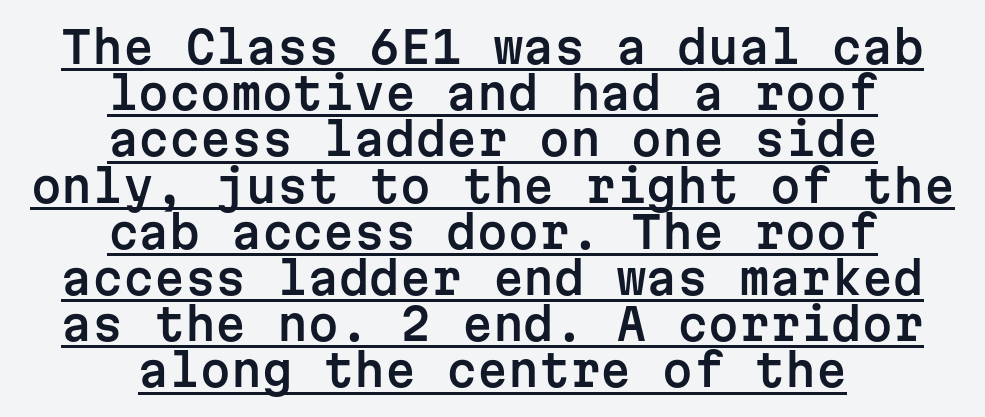
How are the letters spaced? Ordinarily, with no added tracking. A student would call this center alignment; a typographer would say set centered. Serifs: no, the terminals of the letterforms are clean. Looks like terminal output: every glyph gets an equal slot. Whoever set this chose condensed vertical rhythm over breathing room. Designer's note — italics off, roman on.
